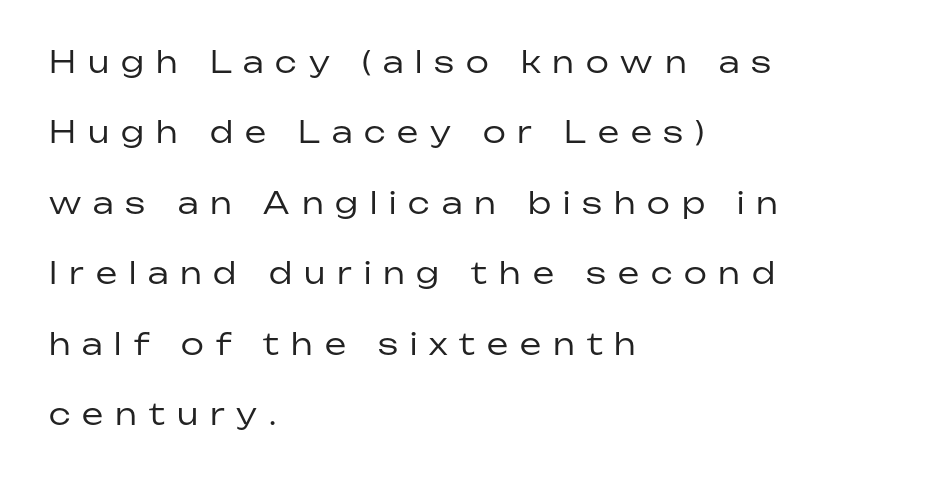
Teacher's note: observe the even left margin — that is flush-left alignment. Letterform terminals end flat and unadorned throughout the passage. Italic: no, the glyphs are upright roman. Is the letter spacing exaggerated? Yes — the characters are pushed far apart.
